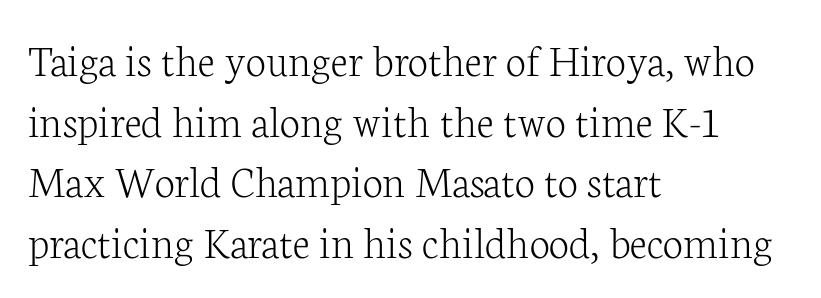
{"serif": "yes", "italic": "no", "bold": "no", "weight": "light", "width": "normal", "stroke_contrast": "low", "x_height": "medium", "monospaced": "no", "underline": "no", "align": "left", "line_spacing": "normal", "line_spacing_ratio": 1.32, "letter_spacing": "normal", "letter_spacing_em": 0.0, "glyph_px": 46}
